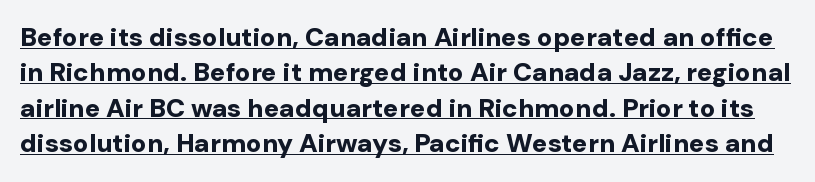
The image shows 26 px bold type, upright; set normal line spacing (1.36x), normal letter spacing, underlined.
